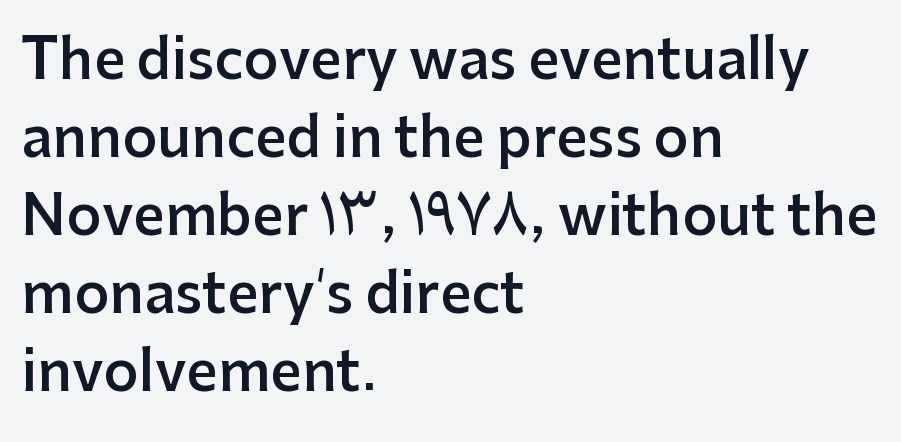
Q: Is the text bold? A: Semi-bold.
Q: Is the text italic (slanted)? A: No, it is upright.
Q: Is the typeface a serif or a sans-serif typeface? A: Sans-serif.
Q: Is the text underlined? A: No.
Q: How is the paragraph aligned? A: Left-aligned.
Q: Is the spacing between letters normal or unusually wide? A: Normal.
Q: Is the spacing between lines tight, normal or loose? A: Normal.
Q: Width (condensed, normal, or wide)? A: Normal.
Q: Stroke contrast? A: Low.
Q: x-height? A: Medium.
Q: Monospaced? A: No.
